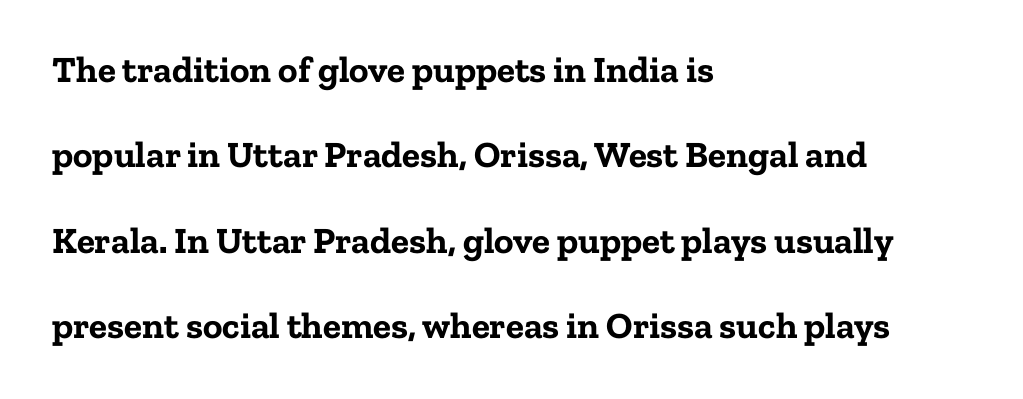
{"serif": "yes", "italic": "no", "bold": "yes", "weight": "bold", "width": "normal", "stroke_contrast": "low", "x_height": "medium", "monospaced": "no", "underline": "no", "align": "left", "line_spacing": "loose", "line_spacing_ratio": 2.31, "letter_spacing": "normal", "letter_spacing_em": 0.0, "glyph_px": 37}
